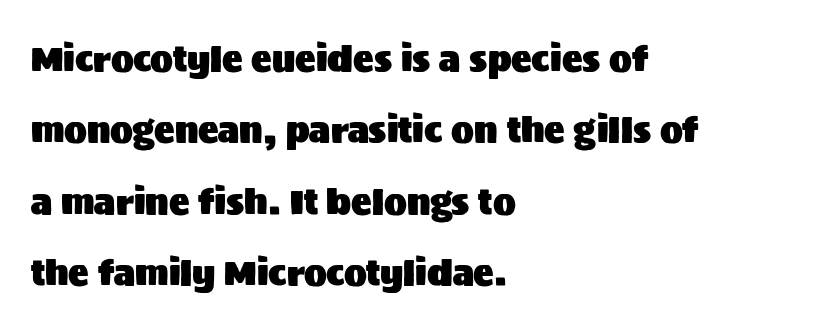
The passage shown has conventional tracking throughout. The space beneath each line is pristine and unruled. The designer went with a sans here, leaving each stem footless. Tall strokes in this sample are plumb rather than angled. Here the designer chose a conventional face with non-uniform glyph widths.
